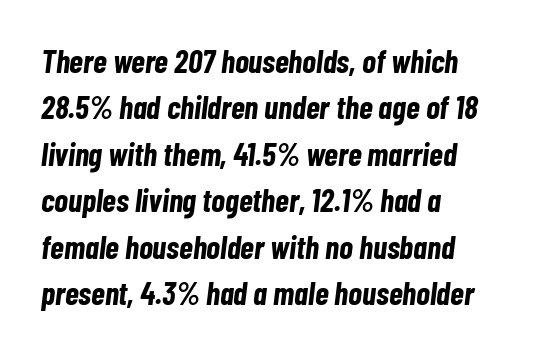
In terms of posture, this sample is oblique. The vertical gap from one line to the next is medium. Plain, unruled lines of type. Leftover space on each line is placed entirely after the last word.
